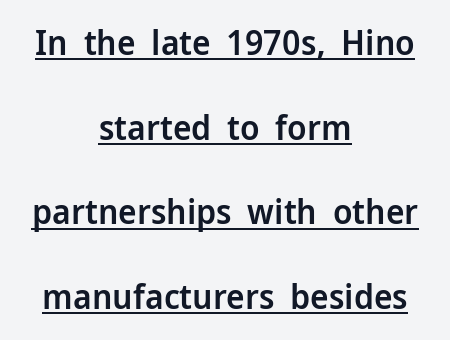
The image shows 35 px semibold sans-serif type, upright; set centered, loose line spacing (2.42x), normal letter spacing, underlined; low stroke contrast and a medium x-height.
